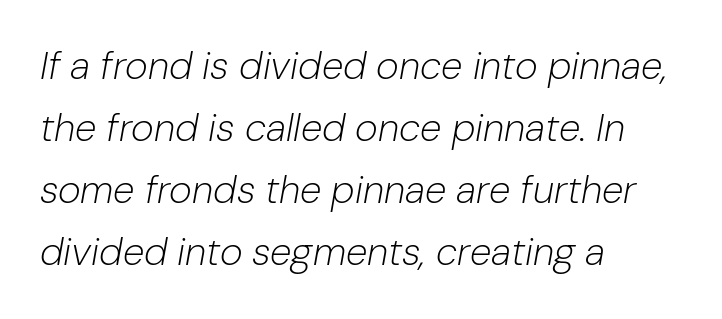
Which margin do the lines hug? The left one — the right edge is uneven. This sample uses an oblique cut, with every glyph tilted off the vertical. The passage shown is not bold in any degree. The specimen omits any rule beneath the text block's lines. Leading: standard.
